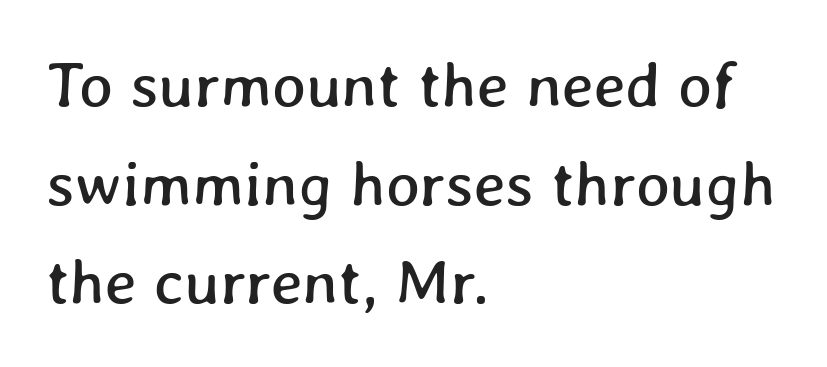
The image shows 64 px text type; set left-aligned, normal line spacing (1.54x), normal letter spacing, not underlined; low stroke contrast and a medium x-height.
